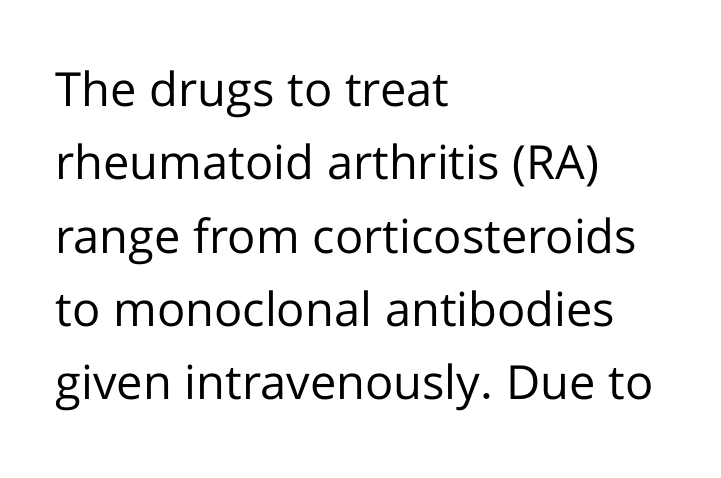
Q: Is the text bold? A: No.
Q: Is the text italic (slanted)? A: No, it is upright.
Q: Is the typeface a serif or a sans-serif typeface? A: Sans-serif.
Q: Is the text underlined? A: No.
Q: How is the paragraph aligned? A: Left-aligned.
Q: Is the spacing between letters normal or unusually wide? A: Normal.
Q: Is the spacing between lines tight, normal or loose? A: Normal.
Q: Width (condensed, normal, or wide)? A: Normal.
Q: Stroke contrast? A: Low.
Q: x-height? A: Medium.
Q: Monospaced? A: No.
